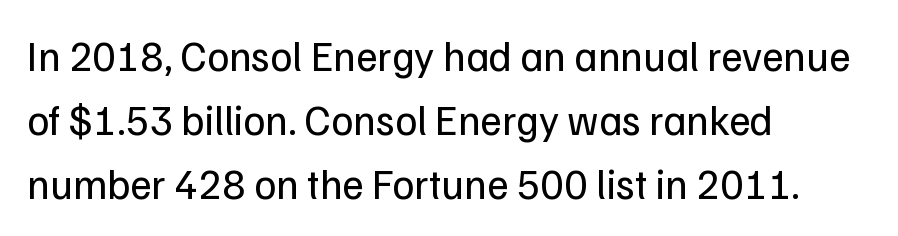
Q: Is the text bold? A: No.
Q: Is the text italic (slanted)? A: No, it is upright.
Q: Is the typeface a serif or a sans-serif typeface? A: Sans-serif.
Q: Is the text underlined? A: No.
Q: How is the paragraph aligned? A: Left-aligned.
Q: Is the spacing between letters normal or unusually wide? A: Normal.
Q: Is the spacing between lines tight, normal or loose? A: Normal.
Q: Width (condensed, normal, or wide)? A: Normal.
Q: Stroke contrast? A: Low.
Q: x-height? A: Medium.
Q: Monospaced? A: No.
